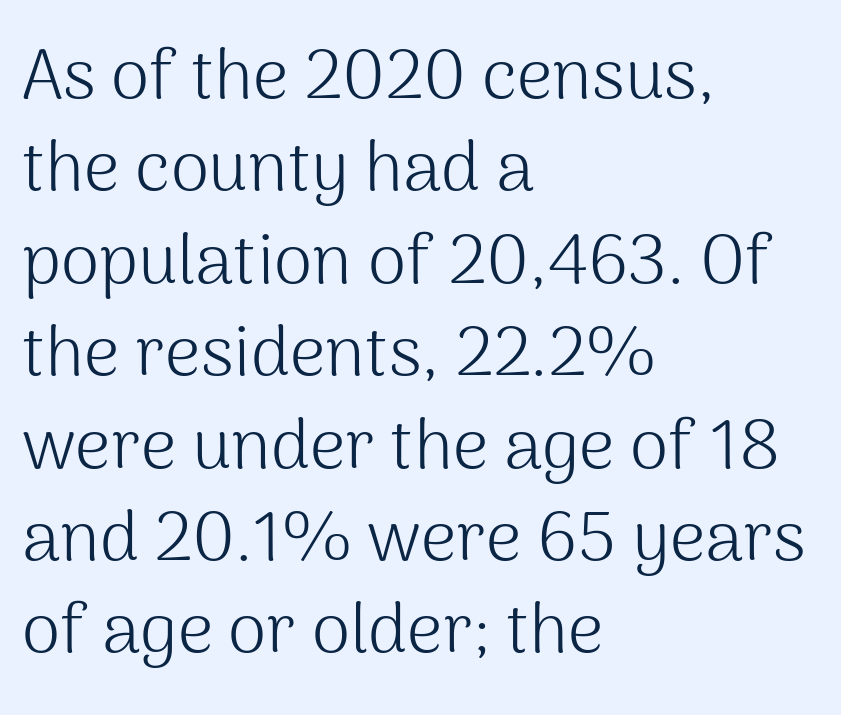
{"serif": "no", "italic": "no", "bold": "no", "weight": "light", "width": "normal", "stroke_contrast": "medium", "x_height": "medium", "monospaced": "no", "underline": "no", "align": "left", "line_spacing": "normal", "line_spacing_ratio": 1.32, "letter_spacing": "normal", "letter_spacing_em": 0.0, "glyph_px": 70}
